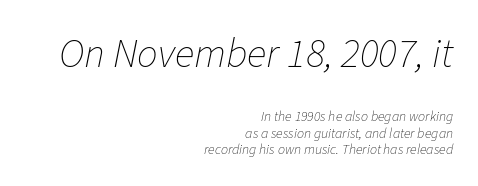
The image shows 41 px thin type, italic (leaning right); set right-aligned, line spacing 1.18x, normal letter spacing, not underlined; the first (top) block is 2.93x larger; low stroke contrast and a medium x-height.
